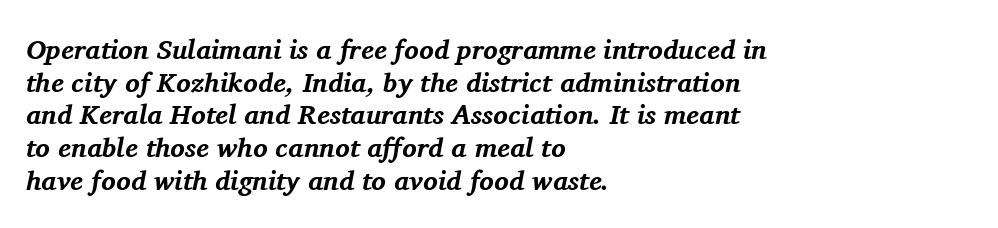
{"italic": "yes", "lean": "right", "slant_degrees": 11, "bold": "yes", "underline": "no", "align": "left", "line_spacing_ratio": 1.21, "letter_spacing": "normal", "letter_spacing_em": 0.0, "glyph_px": 27}
